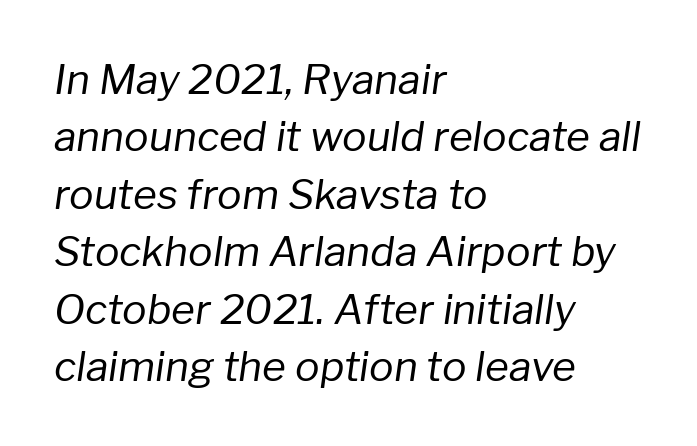
A typesetter would call this proportional, since set widths differ per character. Is the block centered? No — it sits flush against the left margin. Default kerning and tracking; the words read as compact shapes. Glance below the letters and you will spot only blank space. These lines sit exactly where default settings would place them. The axis of the letterforms is tilted away from vertical.
